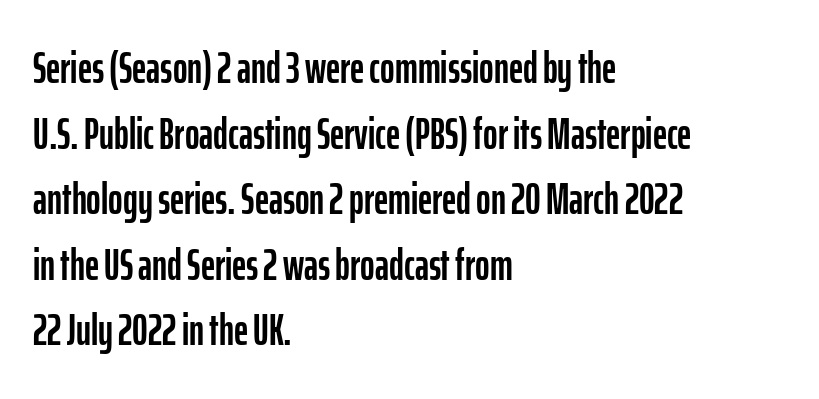
Q: Is the text italic (slanted)? A: No, it is upright.
Q: Is the typeface a serif or a sans-serif typeface? A: Sans-serif.
Q: Is the text underlined? A: No.
Q: How is the paragraph aligned? A: Left-aligned.
Q: Is the spacing between letters normal or unusually wide? A: Normal.
Q: Is the spacing between lines tight, normal or loose? A: Normal.
Q: Width (condensed, normal, or wide)? A: Condensed.
Q: Stroke contrast? A: Low.
Q: x-height? A: Medium.
Q: Monospaced? A: No.
